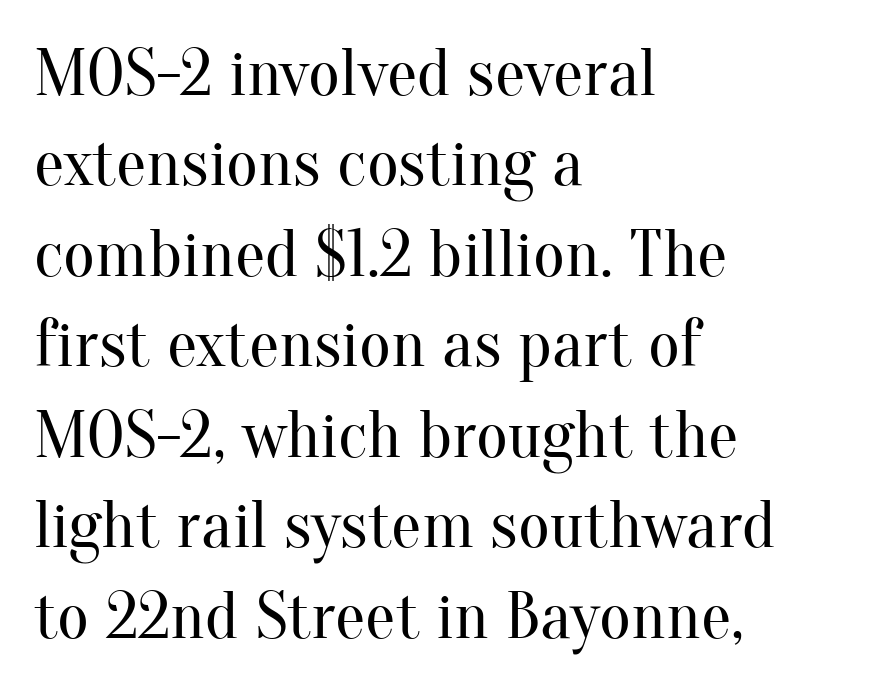
The image shows 68 px regular-weight serif type, upright; set left-aligned, normal line spacing (1.33x), normal letter spacing, not underlined; medium stroke contrast and a small x-height.
